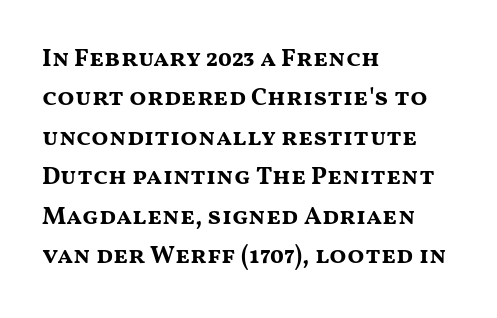
Q: Is the text bold? A: Yes.
Q: Is the text italic (slanted)? A: No, it is upright.
Q: Is the text underlined? A: No.
Q: How is the paragraph aligned? A: Left-aligned.
Q: Is the spacing between letters normal or unusually wide? A: Normal.
Q: Is the spacing between lines tight, normal or loose? A: Normal.
